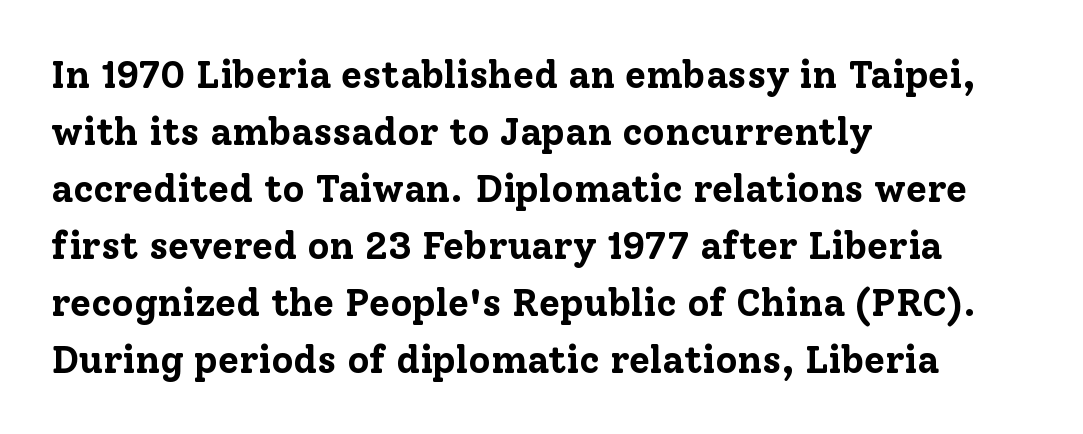
The image shows 38 px bold serif type, upright; set left-aligned, normal line spacing (1.5x), normal letter spacing, not underlined; low stroke contrast and a medium x-height.
